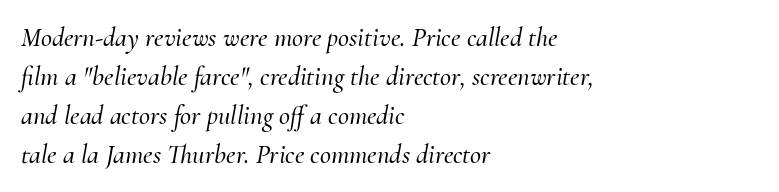
{"italic": "yes", "lean": "right", "slant_degrees": 10, "underline": "no", "align": "left", "line_spacing": "normal", "line_spacing_ratio": 1.44, "letter_spacing": "normal", "letter_spacing_em": 0.0, "glyph_px": 27}
